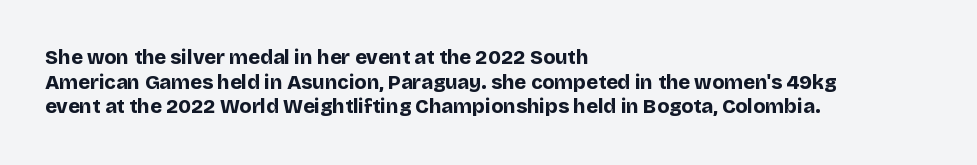
The foot of each line stays bare and open. The letters are bold, with thick, heavy strokes. The letters stand straight up with perfectly vertical stems. Compared with typical body copy, the letter spacing here is the same. These lines stack with their left ends in a neat column.
